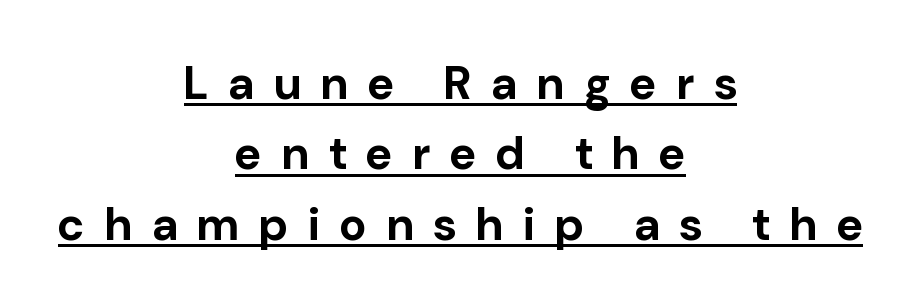
{"serif": "no", "italic": "no", "bold": "yes", "weight": "bold", "width": "normal", "stroke_contrast": "low", "x_height": "medium", "monospaced": "no", "underline": "yes", "align": "center", "line_spacing": "normal", "line_spacing_ratio": 1.53, "letter_spacing": "wide", "letter_spacing_em": 0.44, "glyph_px": 46}
